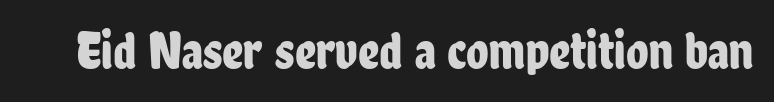
Q: Is the text italic (slanted)? A: No, it is upright.
Q: Is the typeface a serif or a sans-serif typeface? A: Sans-serif.
Q: Is the text underlined? A: No.
Q: Is the spacing between letters normal or unusually wide? A: Normal.
Q: Width (condensed, normal, or wide)? A: Condensed.
Q: Stroke contrast? A: Low.
Q: x-height? A: Medium.
Q: Monospaced? A: No.
